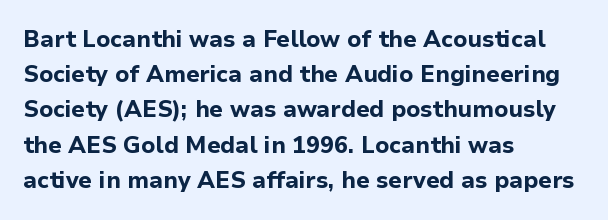
{"italic": "no", "bold": "yes", "underline": "no", "align": "left", "line_spacing": "normal", "line_spacing_ratio": 1.53, "letter_spacing": "normal", "letter_spacing_em": 0.0, "glyph_px": 23}
